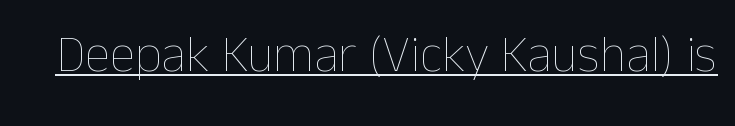
The image shows 52 px thin type, upright; set normal letter spacing, underlined; low stroke contrast and a medium x-height.
